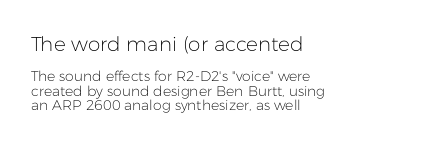
The image shows 20 px text type, upright; set left-aligned, tight line spacing (1.02x), normal letter spacing, not underlined; the first (top) block is 1.43x larger.
